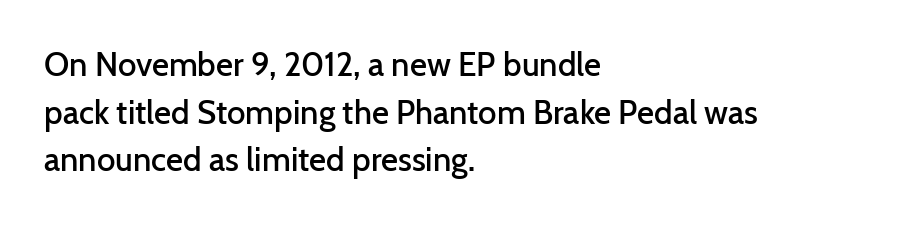
A sans-serif font was chosen for this passage. A semibold gives these letters moderate extra thickness, short of bold. Compared with typical body copy, the letter spacing here is the same. Students, observe: this is what conventionally led text looks like. The specimen reads as upright at a glance.
